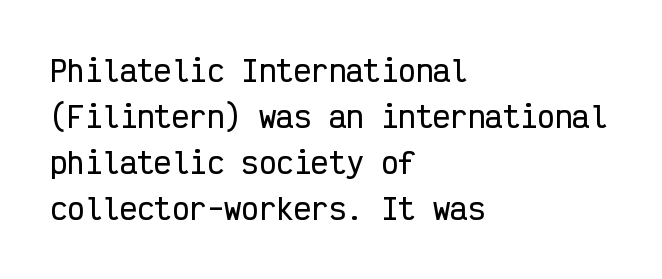
The image shows 29 px condensed sans-serif type, upright, monospaced; set left-aligned, normal line spacing (1.59x), normal letter spacing, not underlined; low stroke contrast and a medium x-height.
